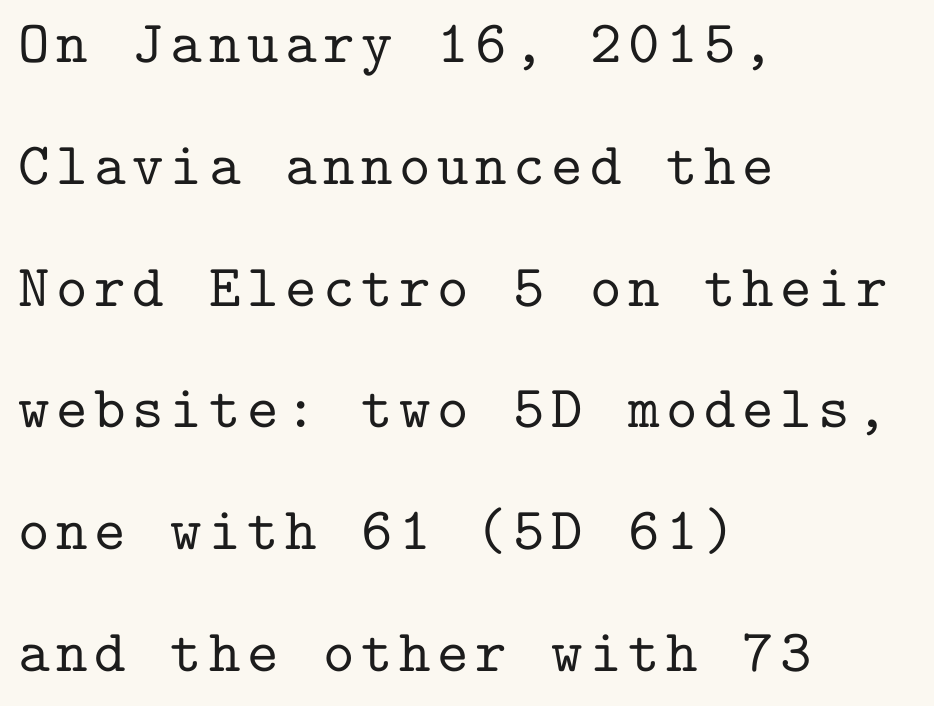
Each line starts at the same left margin while the right side varies. A great deal of white space separates one row of letters from the next. Check the space under the baseline: it is left empty. If you drew a line through each stem, it would be perfectly vertical. Each letter, wide or thin by design, is forced into the same width here. Serifs: yes, visible at the terminals of the letterforms.
